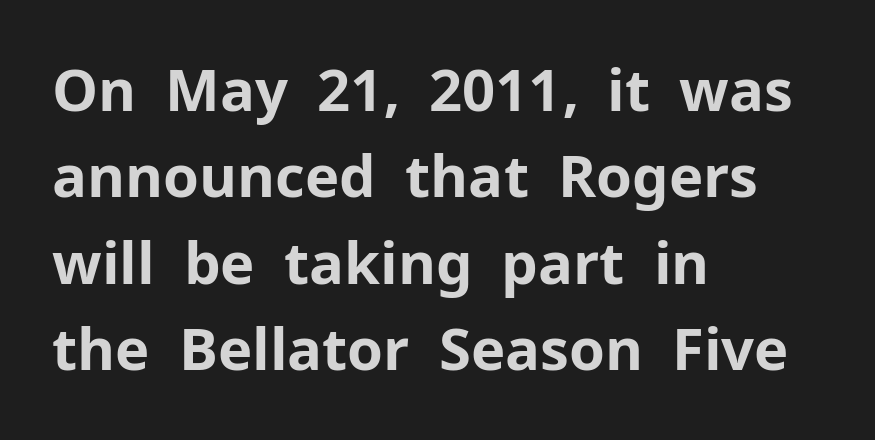
The image shows 58 px bold sans-serif type, upright; set left-aligned, normal line spacing (1.49x), normal letter spacing, not underlined; low stroke contrast and a medium x-height.
